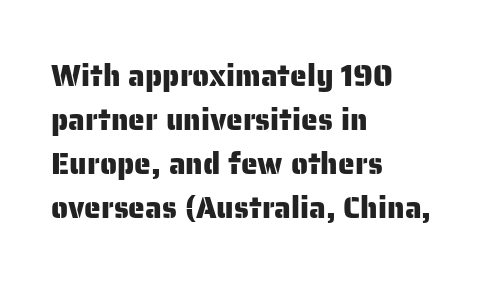
Q: Is the text italic (slanted)? A: No, it is upright.
Q: Is the typeface a serif or a sans-serif typeface? A: Sans-serif.
Q: Is the text underlined? A: No.
Q: How is the paragraph aligned? A: Left-aligned.
Q: Is the spacing between letters normal or unusually wide? A: Normal.
Q: Is the spacing between lines tight, normal or loose? A: Normal.
Q: Width (condensed, normal, or wide)? A: Normal.
Q: Stroke contrast? A: Low.
Q: x-height? A: Medium.
Q: Monospaced? A: No.
